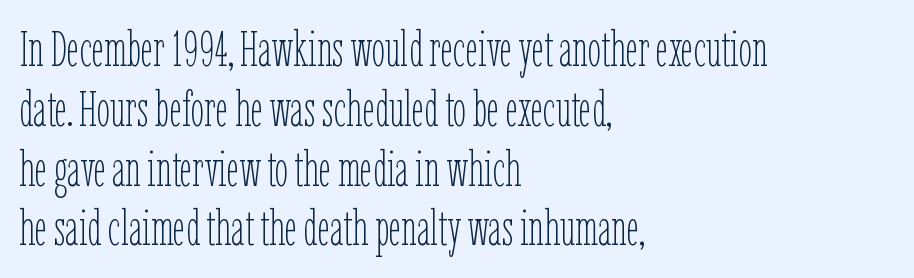
Q: Is the text bold? A: No.
Q: Is the text italic (slanted)? A: No, it is upright.
Q: Is the text underlined? A: No.
Q: How is the paragraph aligned? A: Left-aligned.
Q: Is the spacing between letters normal or unusually wide? A: Normal.
Q: Width (condensed, normal, or wide)? A: Condensed.
Q: Stroke contrast? A: Low.
Q: x-height? A: Medium.
Q: Monospaced? A: No.
